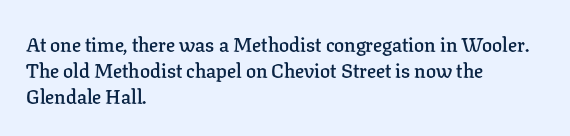
{"italic": "no", "bold": "semi", "underline": "no", "align": "left", "line_spacing": "normal", "line_spacing_ratio": 1.3, "letter_spacing": "normal", "letter_spacing_em": 0.0, "glyph_px": 20}
